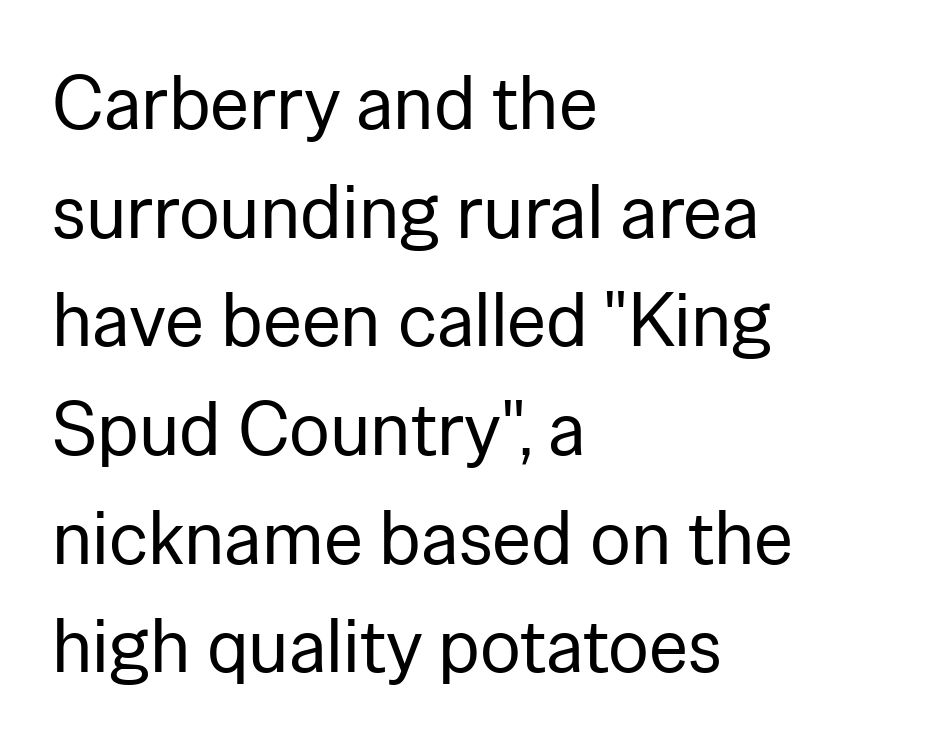
The image shows 76 px regular-weight sans-serif type, upright; set left-aligned, normal line spacing (1.43x), normal letter spacing, not underlined; low stroke contrast and a medium x-height.
